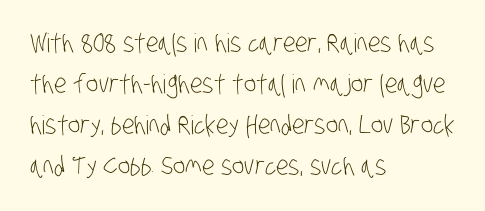
Q: Is the text bold? A: No.
Q: Is the text underlined? A: No.
Q: How is the paragraph aligned? A: Left-aligned.
Q: Is the spacing between letters normal or unusually wide? A: Normal.
Q: Is the spacing between lines tight, normal or loose? A: Normal.
